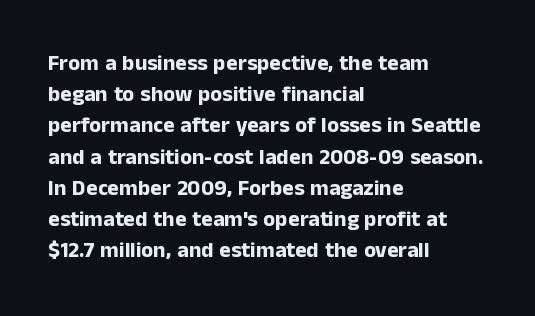
The image shows 22 px bold type, upright; set left-aligned, normal line spacing (1.42x), normal letter spacing, not underlined.
